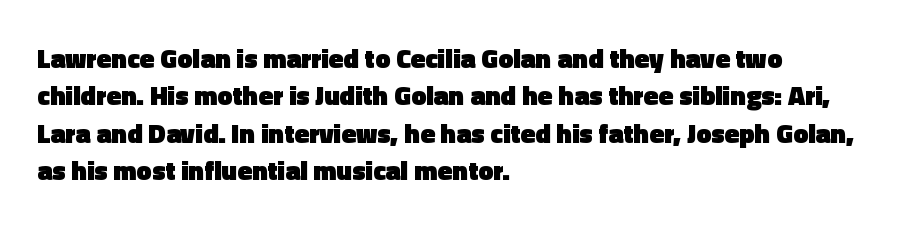
It's the straight-up-and-down kind of type. The lines are quadded left. Letter spacing: default. Rule under the text: the space is simply empty. The space between consecutive lines is moderate. Notice how thick the strokes are: this is what a full bold looks like.
